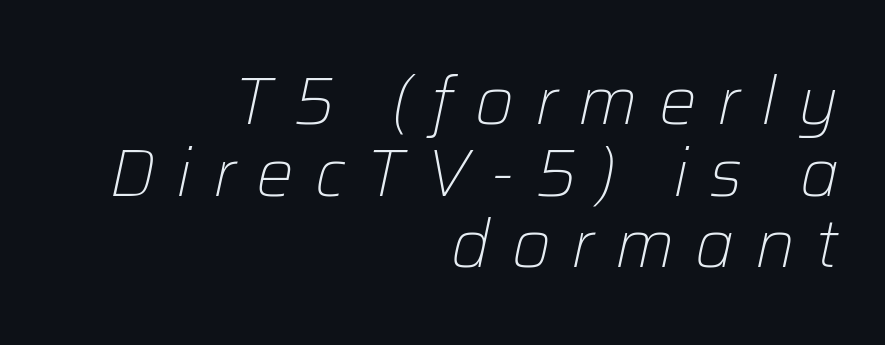
Is this a heavy cut? Hardly; it is regular or lighter. Words appear elongated and porous because spacing is wide. Character widths vary here, with narrow letters taking less room than wide ones. Tall strokes in this sample are angled rather than plumb. Compared with a flush-left layout, this one pins lines to the opposite, right side. Notice how descenders almost collide with the ascenders below — that's tight leading.
